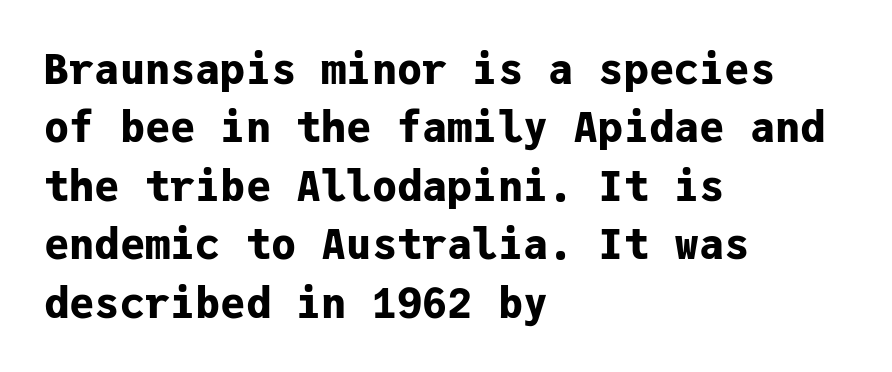
The image shows 42 px bold sans-serif type, upright, monospaced; set left-aligned, normal line spacing (1.39x), normal letter spacing, not underlined; low stroke contrast and a medium x-height.
